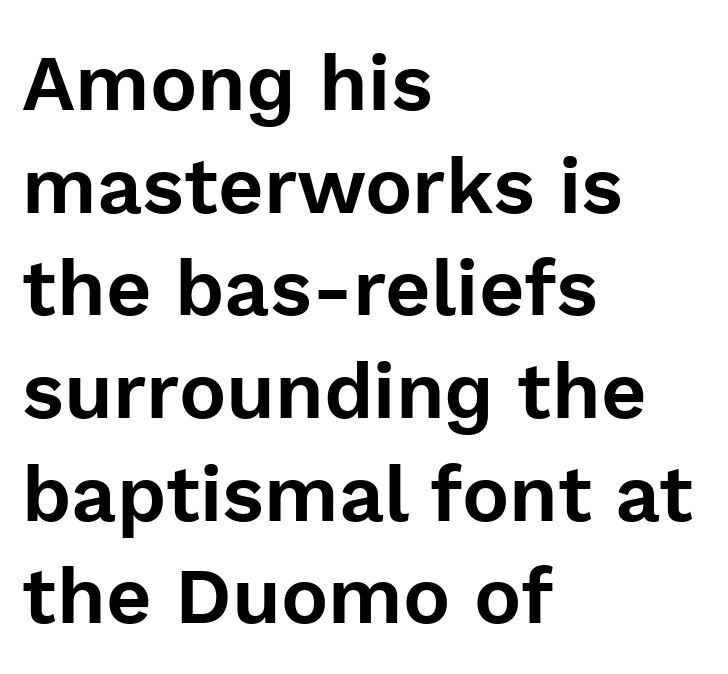
{"serif": "no", "italic": "no", "width": "normal", "x_height": "medium", "monospaced": "no", "underline": "no", "align": "left", "line_spacing": "normal", "line_spacing_ratio": 1.3, "letter_spacing": "normal", "letter_spacing_em": 0.0, "glyph_px": 79}
